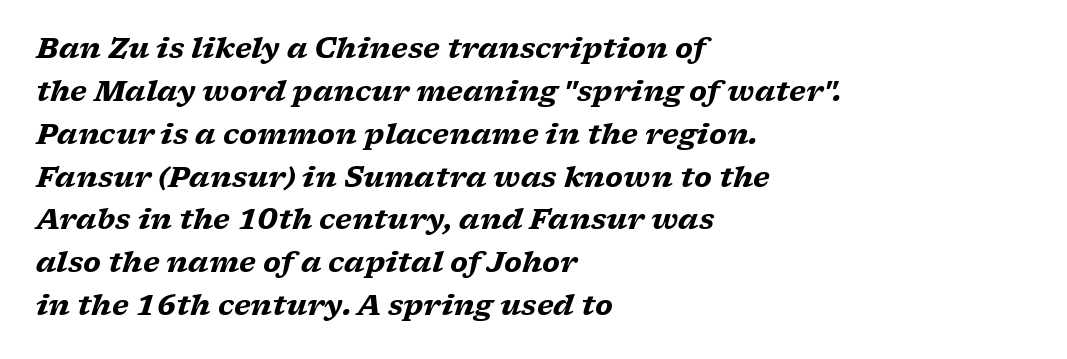
{"serif": "yes", "italic": "yes", "lean": "right", "slant_degrees": 17, "bold": "yes", "weight": "heavy", "width": "wide", "stroke_contrast": "low", "x_height": "medium", "monospaced": "no", "underline": "no", "align": "left", "line_spacing": "normal", "line_spacing_ratio": 1.53, "letter_spacing": "normal", "letter_spacing_em": 0.0, "glyph_px": 28}
